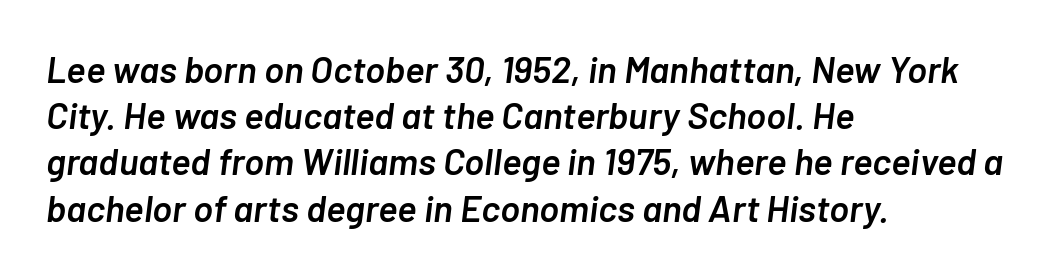
You could not count columns in this text — the font is proportionally spaced. Honestly, the letter spacing is just normal — you wouldn't notice it. The rag falls on the right side of this text block. In terms of leading, this rendering sits right in the middle. The letters are semibold — heavier than regular but short of a full bold.
